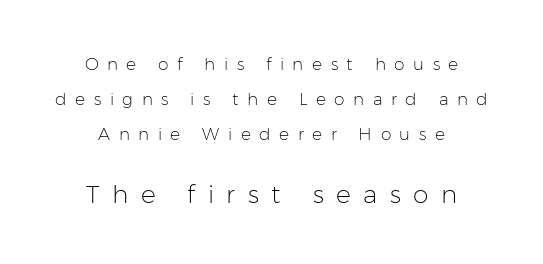
Q: Is the text bold? A: No.
Q: Is the text italic (slanted)? A: No, it is upright.
Q: Is the text underlined? A: No.
Q: How is the paragraph aligned? A: Centered.
Q: Is the spacing between letters normal or unusually wide? A: Unusually wide.
Q: Is the spacing between lines tight, normal or loose? A: Loose.
Q: Which block of text is set in a larger size, the first (top) or the second (bottom)? A: The second (bottom) one.
